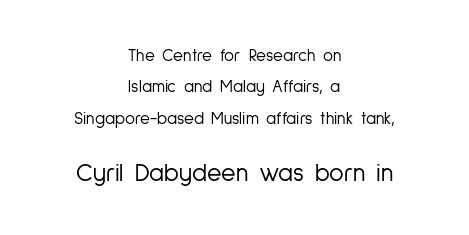
{"italic": "no", "bold": "no", "underline": "no", "align": "center", "line_spacing_ratio": 1.85, "letter_spacing": "normal", "letter_spacing_em": 0.0, "larger_block": "second", "size_ratio": 1.47, "glyph_px": 25}
